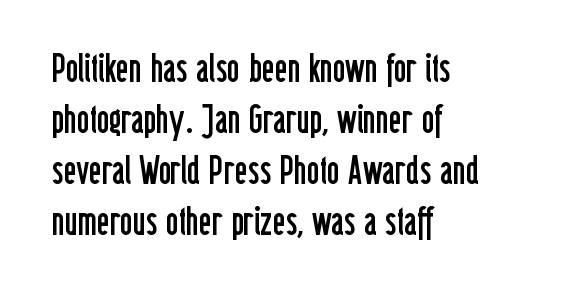
Q: Is the text bold? A: No.
Q: Is the text italic (slanted)? A: No, it is upright.
Q: Is the typeface a serif or a sans-serif typeface? A: Sans-serif.
Q: Is the text underlined? A: No.
Q: How is the paragraph aligned? A: Left-aligned.
Q: Is the spacing between letters normal or unusually wide? A: Normal.
Q: Is the spacing between lines tight, normal or loose? A: Normal.
Q: Width (condensed, normal, or wide)? A: Condensed.
Q: Stroke contrast? A: Low.
Q: x-height? A: Medium.
Q: Monospaced? A: No.
